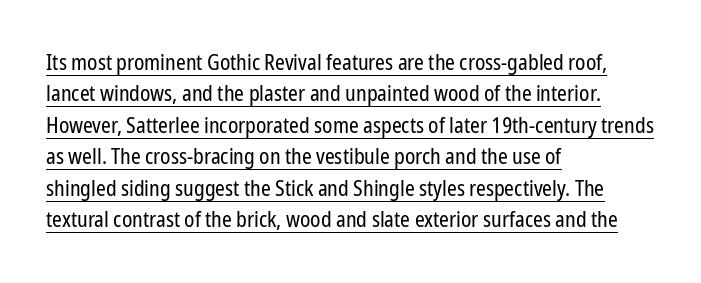
Q: Is the text bold? A: No.
Q: Is the text italic (slanted)? A: No, it is upright.
Q: Is the text underlined? A: Yes.
Q: How is the paragraph aligned? A: Left-aligned.
Q: Is the spacing between letters normal or unusually wide? A: Normal.
Q: Is the spacing between lines tight, normal or loose? A: Normal.
